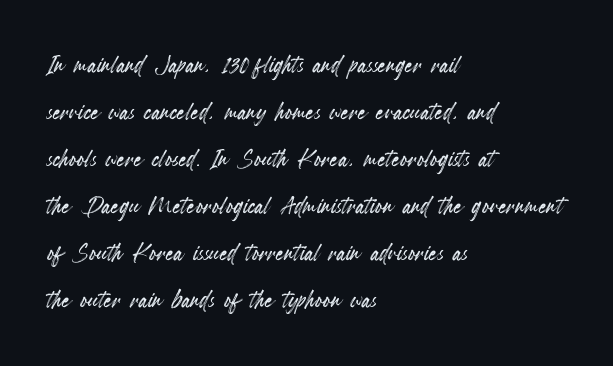
Q: Is the text italic (slanted)? A: Yes.
Q: Is the text underlined? A: No.
Q: How is the paragraph aligned? A: Left-aligned.
Q: Is the spacing between letters normal or unusually wide? A: Normal.
Q: Is the spacing between lines tight, normal or loose? A: Normal.
Q: Width (condensed, normal, or wide)? A: Condensed.
Q: x-height? A: Small.
Q: Monospaced? A: No.
